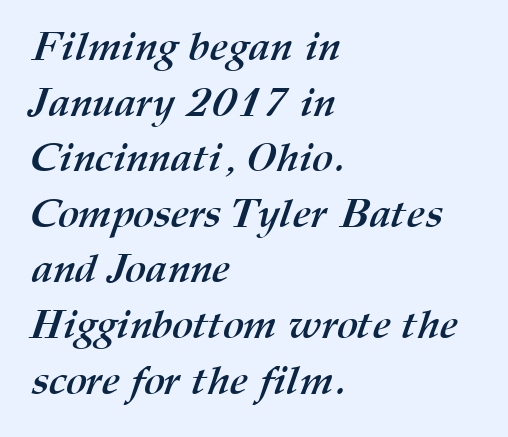
The image shows 40 px semibold type; set left-aligned, normal line spacing (1.39x), normal letter spacing, not underlined; medium stroke contrast and a medium x-height.
